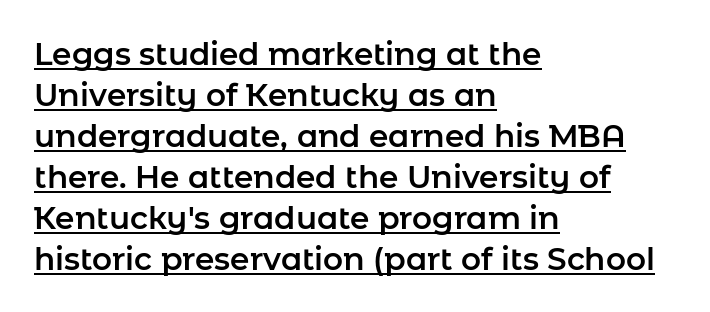
The image shows 31 px sans-serif type, upright; set left-aligned, normal line spacing (1.32x), normal letter spacing, underlined; low stroke contrast and a medium x-height.
